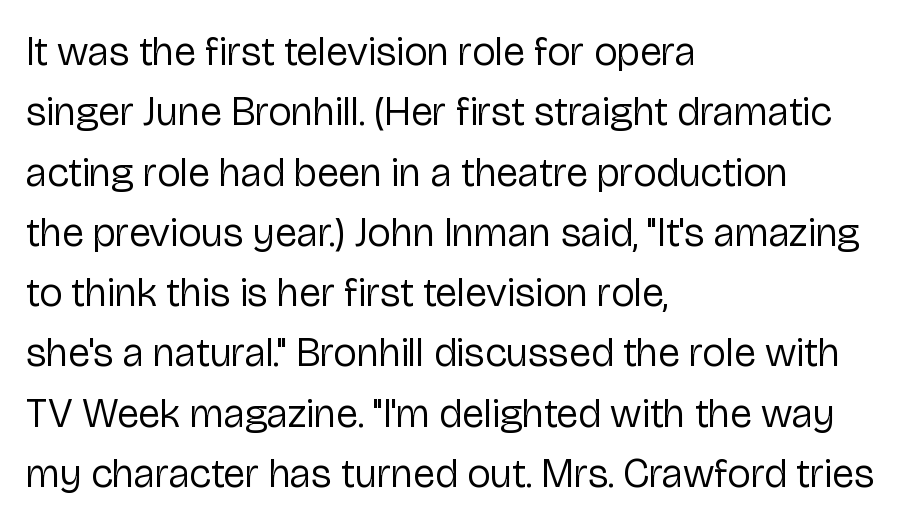
Q: Is the text bold? A: No.
Q: Is the text italic (slanted)? A: No, it is upright.
Q: Is the typeface a serif or a sans-serif typeface? A: Sans-serif.
Q: Is the text underlined? A: No.
Q: How is the paragraph aligned? A: Left-aligned.
Q: Is the spacing between letters normal or unusually wide? A: Normal.
Q: Is the spacing between lines tight, normal or loose? A: Normal.
Q: Width (condensed, normal, or wide)? A: Normal.
Q: Stroke contrast? A: Low.
Q: x-height? A: Medium.
Q: Monospaced? A: No.
